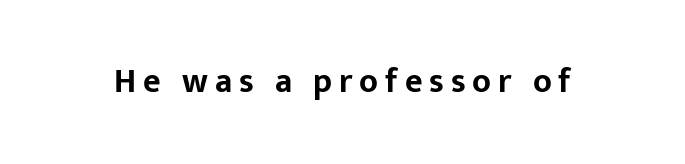
These lines are rendered in a variable-pitch font. Emphasis by weight is at full strength: bold. The space directly below the letters is spotless. When letters stand straight like this, we call the style roman or upright.
